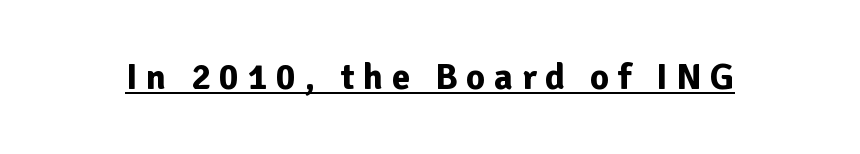
Q: Is the text bold? A: Yes.
Q: Is the text italic (slanted)? A: No, it is upright.
Q: Is the typeface a serif or a sans-serif typeface? A: Sans-serif.
Q: Is the text underlined? A: Yes.
Q: Is the spacing between letters normal or unusually wide? A: Unusually wide.
Q: Width (condensed, normal, or wide)? A: Normal.
Q: Stroke contrast? A: Low.
Q: x-height? A: Medium.
Q: Monospaced? A: No.
